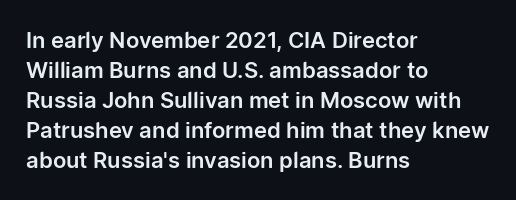
Decoration check: the copy has no underline. A roman cut, with each character standing at attention. The line-height multiplier appears to be the usual default. In CSS terms this would be text-align: left. Words appear dense and cohesive because spacing is normal.
